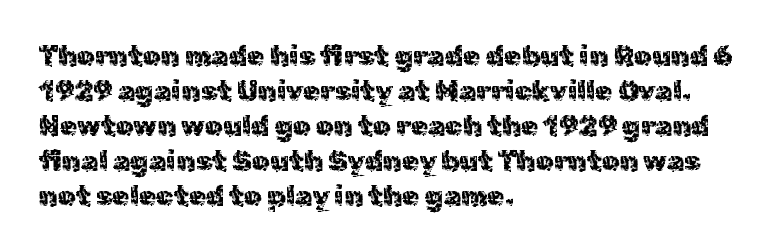
Q: Is the text bold? A: No.
Q: Is the text italic (slanted)? A: No, it is upright.
Q: Is the typeface a serif or a sans-serif typeface? A: Sans-serif.
Q: Is the text underlined? A: No.
Q: How is the paragraph aligned? A: Left-aligned.
Q: Is the spacing between letters normal or unusually wide? A: Normal.
Q: Is the spacing between lines tight, normal or loose? A: Normal.
Q: Width (condensed, normal, or wide)? A: Normal.
Q: x-height? A: Medium.
Q: Monospaced? A: No.
